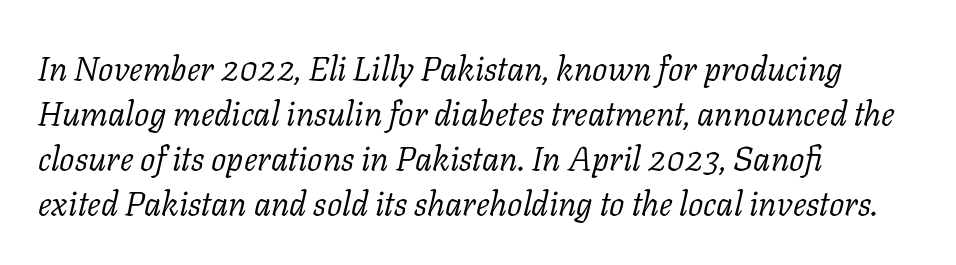
Horizontal bands of white between lines are of average thickness. A student would call this left alignment; a typographer would say flush left, rag right. These lines are rendered in a variable-pitch font. Students, note that the glyphs here touch the page at normal intervals. The letterforms sit at book weight or below.
